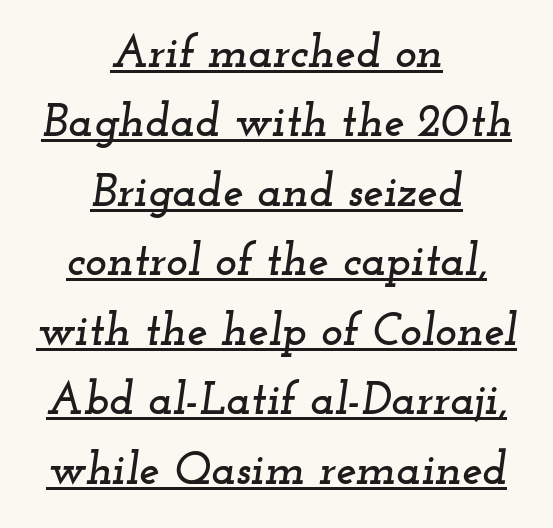
Q: Is the text italic (slanted)? A: Yes, it leans right by about 12 degrees.
Q: Is the typeface a serif or a sans-serif typeface? A: Serif.
Q: Is the text underlined? A: Yes.
Q: How is the paragraph aligned? A: Centered.
Q: Is the spacing between letters normal or unusually wide? A: Normal.
Q: Is the spacing between lines tight, normal or loose? A: Normal.
Q: Width (condensed, normal, or wide)? A: Wide.
Q: Stroke contrast? A: Low.
Q: x-height? A: Small.
Q: Monospaced? A: No.
